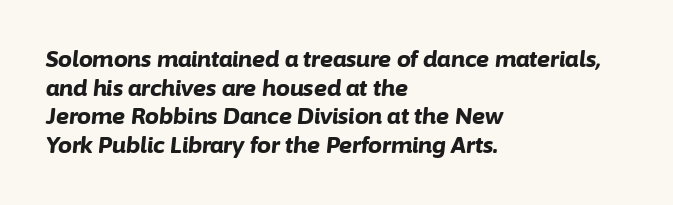
Q: Is the text bold? A: Yes.
Q: Is the text italic (slanted)? A: Yes, it leans right by about 6 degrees.
Q: Is the text underlined? A: No.
Q: How is the paragraph aligned? A: Left-aligned.
Q: Is the spacing between letters normal or unusually wide? A: Normal.
Q: Is the spacing between lines tight, normal or loose? A: Normal.
